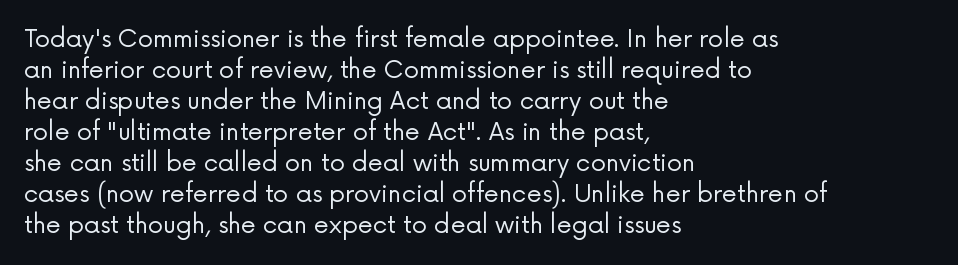
{"italic": "no", "bold": "no", "underline": "no", "align": "left", "line_spacing": "normal", "line_spacing_ratio": 1.29, "letter_spacing": "normal", "letter_spacing_em": 0.0, "glyph_px": 24}
